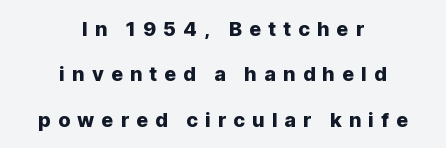
These lines are centered, leaving both edges ragged. These lines stand farther apart than default settings would place them. The foot of each line stays bare and open. Upright lettering throughout. Here the glyphs are tracked loosely, breaking word shapes into spaced letters.
